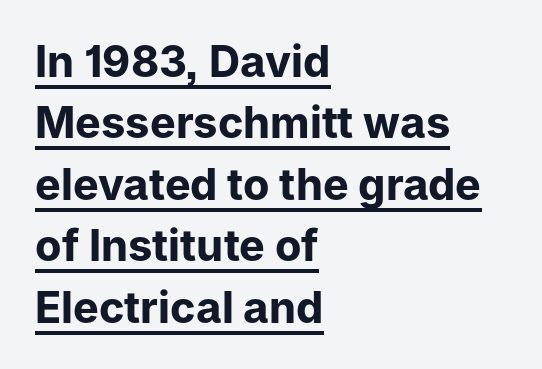
The vertical gap from one line to the next is medium. Unlike a traditional serif, this face leaves its strokes unadorned. Is the letter spacing exaggerated? No — it looks like the ordinary default. The lettering stays uniformly vertical, giving the passage a roman look.
